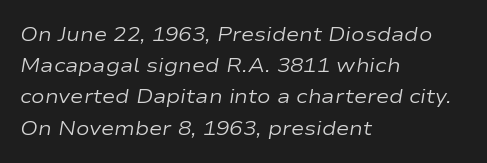
The image shows 20 px text type, italic (leaning right); set left-aligned, normal line spacing (1.56x), normal letter spacing, not underlined.
